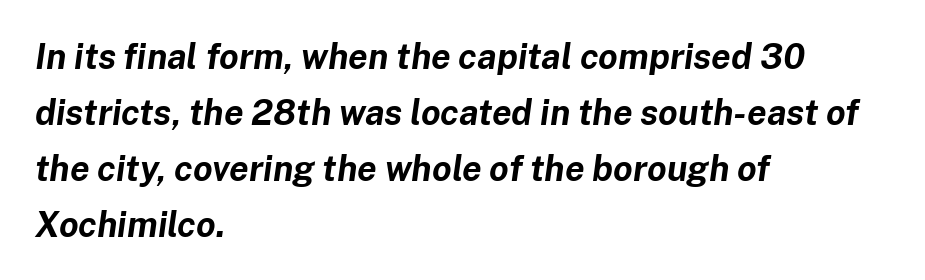
The image shows 35 px bold type, italic (leaning right); set left-aligned, normal line spacing (1.6x), normal letter spacing, not underlined; low stroke contrast and a medium x-height.
